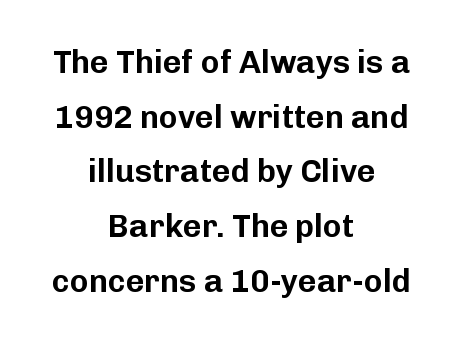
The image shows 32 px sans-serif type, upright; set centered, line spacing 1.71x, normal letter spacing, not underlined; low stroke contrast and a medium x-height.
